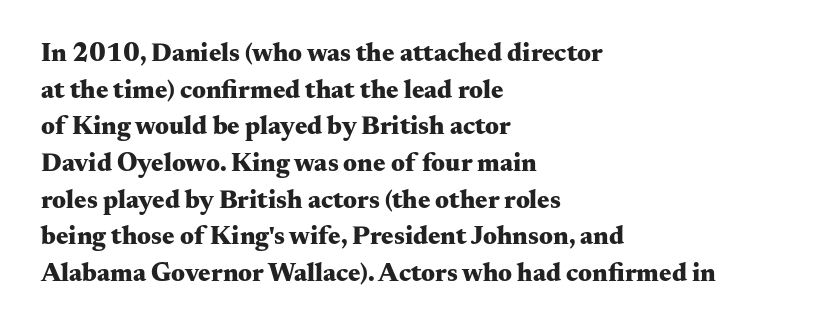
{"italic": "no", "bold": "yes", "underline": "no", "align": "left", "line_spacing": "normal", "line_spacing_ratio": 1.41, "letter_spacing": "normal", "letter_spacing_em": 0.0, "glyph_px": 26}
